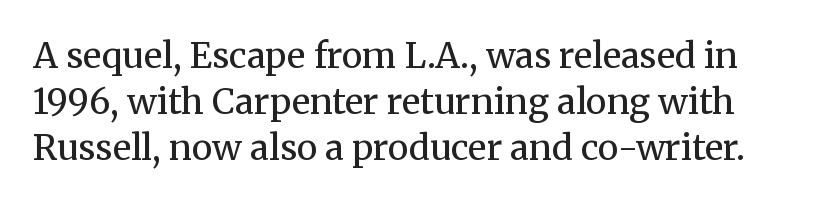
{"serif": "yes", "italic": "no", "bold": "no", "weight": "regular", "width": "normal", "stroke_contrast": "medium", "x_height": "medium", "monospaced": "no", "underline": "no", "line_spacing": "normal", "line_spacing_ratio": 1.32, "letter_spacing": "normal", "letter_spacing_em": 0.0, "glyph_px": 35}
